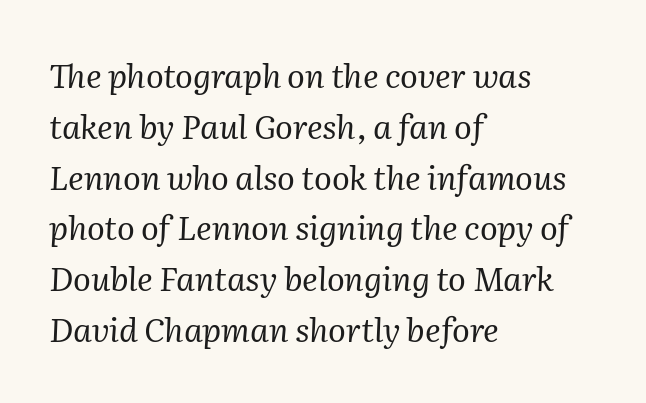
{"serif": "yes", "italic": "yes", "lean": "right", "slant_degrees": 2, "bold": "no", "weight": "regular", "width": "normal", "stroke_contrast": "medium", "x_height": "medium", "monospaced": "no", "underline": "no", "align": "left", "line_spacing": "normal", "line_spacing_ratio": 1.54, "letter_spacing": "normal", "letter_spacing_em": 0.0, "glyph_px": 33}
